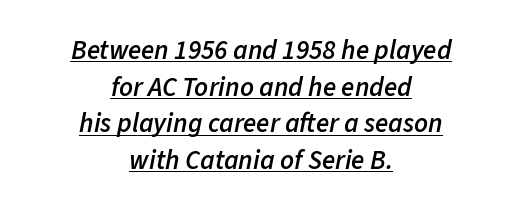
The image shows 27 px text type, italic (leaning right); set centered, normal line spacing (1.36x), normal letter spacing, underlined.
